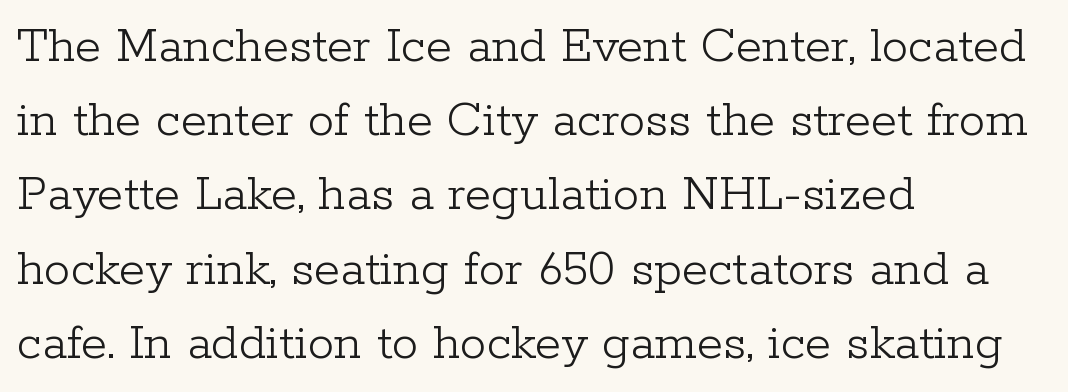
{"serif": "yes", "italic": "no", "bold": "no", "weight": "light", "width": "normal", "stroke_contrast": "low", "x_height": "medium", "monospaced": "no", "underline": "no", "align": "left", "line_spacing": "normal", "line_spacing_ratio": 1.4, "letter_spacing": "normal", "letter_spacing_em": 0.0, "glyph_px": 53}
